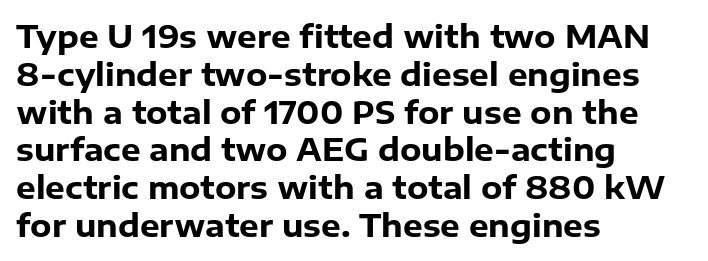
{"serif": "no", "italic": "no", "bold": "yes", "weight": "heavy", "width": "normal", "stroke_contrast": "low", "x_height": "medium", "monospaced": "no", "underline": "no", "align": "left", "line_spacing_ratio": 1.22, "letter_spacing": "normal", "letter_spacing_em": 0.0, "glyph_px": 31}
